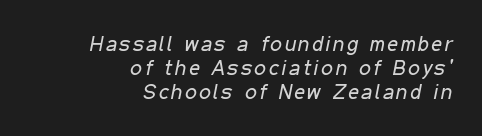
{"italic": "yes", "lean": "right", "slant_degrees": 11, "bold": "no", "underline": "no", "align": "right", "line_spacing": "tight", "line_spacing_ratio": 1.15, "glyph_px": 21}
